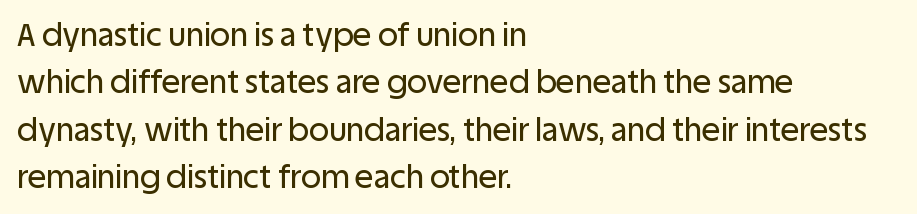
{"serif": "no", "italic": "no", "width": "normal", "stroke_contrast": "low", "x_height": "large", "monospaced": "no", "underline": "no", "align": "left", "line_spacing": "normal", "line_spacing_ratio": 1.53, "letter_spacing": "normal", "letter_spacing_em": 0.0, "glyph_px": 31}
